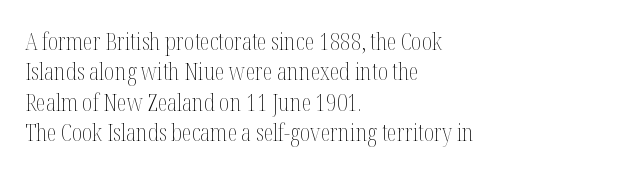
The image shows 23 px text type, upright; set left-aligned, normal line spacing (1.32x), normal letter spacing, not underlined.
